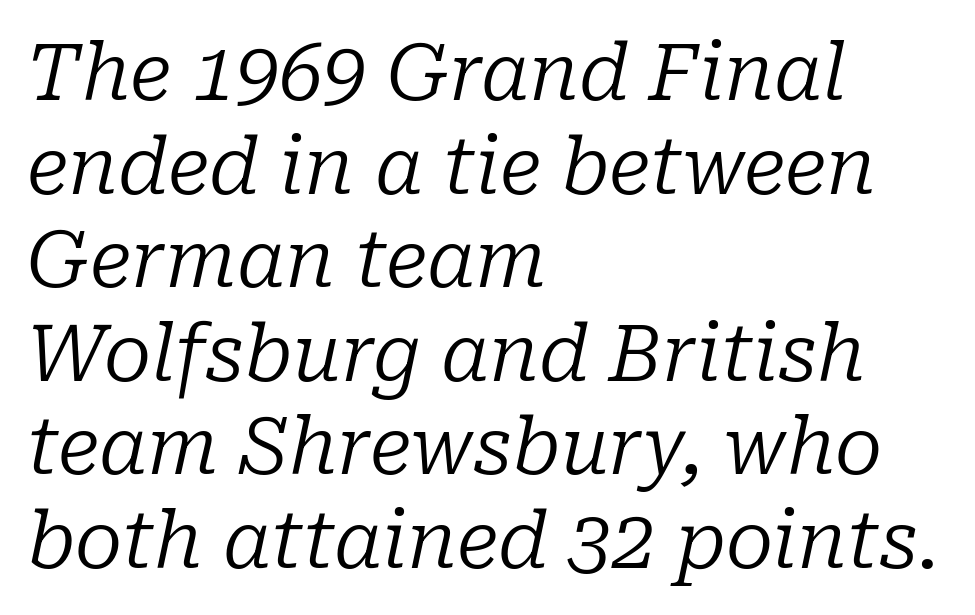
Any mark beneath the type? The region is blank. A typesetter would call this zero additional tracking. Italic? Definitely — the glyphs are oblique. Little horizontal feet cap the strokes, marking this as serif type.
